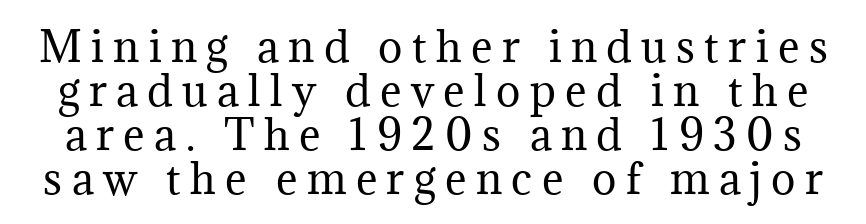
The image shows 41 px regular-weight serif type, upright; set tight line spacing (1.07x), unusually wide letter spacing (+0.23 em), not underlined; medium stroke contrast and a medium x-height.
